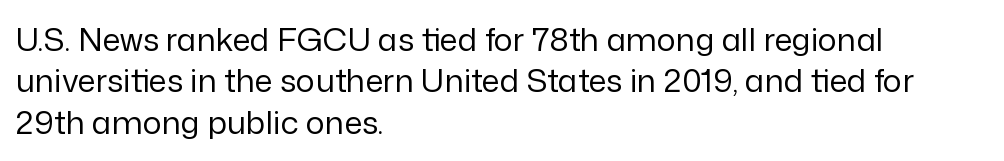
If you drew a ruler down the left edge, every line would touch it. Summary of weight: not heavy and not bold. The space beneath each line is pristine and unruled. Think of a printed novel: that variable character pitch is what you see here. Interline gaps are of average width in this sample.
